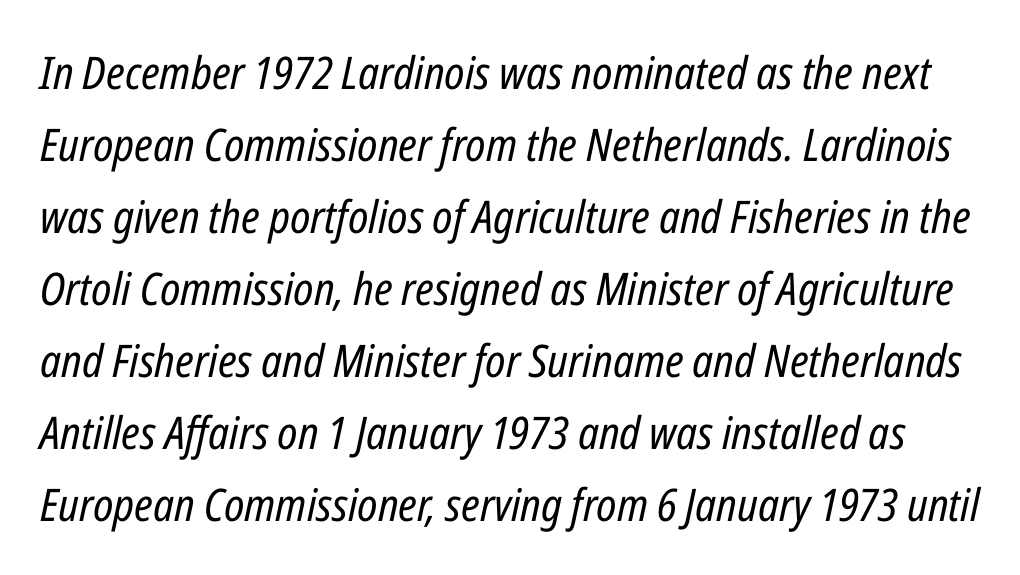
The image shows 45 px regular-weight, condensed type, italic (leaning right); set normal line spacing (1.6x), normal letter spacing, not underlined; low stroke contrast and a medium x-height.
